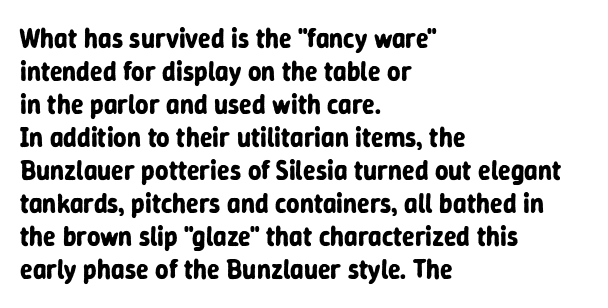
{"italic": "no", "bold": "yes", "underline": "no", "align": "left", "line_spacing": "normal", "line_spacing_ratio": 1.27, "letter_spacing": "normal", "letter_spacing_em": 0.0, "glyph_px": 26}
